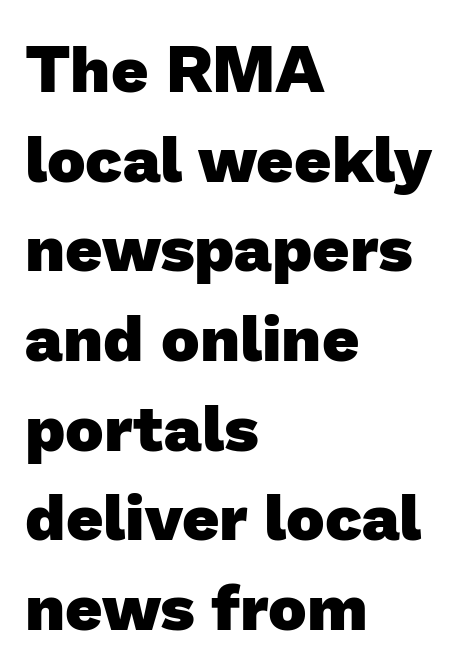
Q: Is the text bold? A: Yes.
Q: Is the typeface a serif or a sans-serif typeface? A: Sans-serif.
Q: Is the text underlined? A: No.
Q: How is the paragraph aligned? A: Left-aligned.
Q: Is the spacing between letters normal or unusually wide? A: Normal.
Q: Is the spacing between lines tight, normal or loose? A: Normal.
Q: Width (condensed, normal, or wide)? A: Normal.
Q: Stroke contrast? A: Low.
Q: x-height? A: Medium.
Q: Monospaced? A: No.
